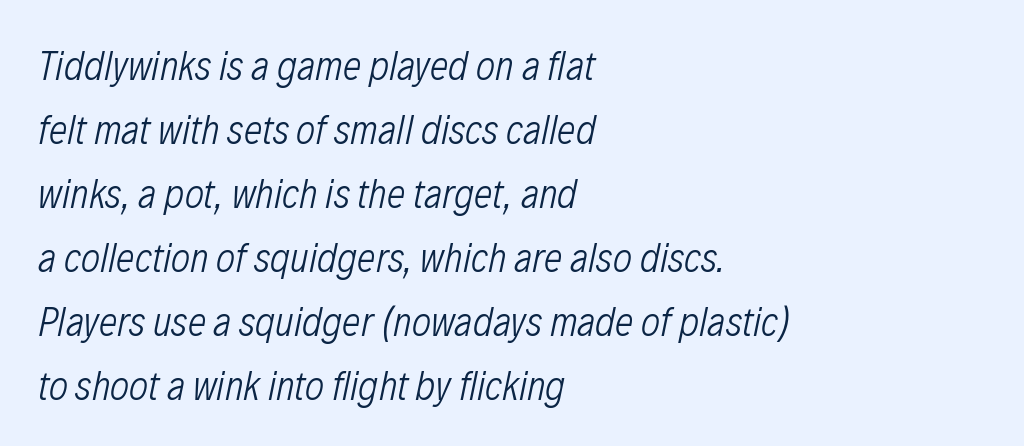
The image shows 41 px light, condensed type, italic (leaning right); set left-aligned, normal line spacing (1.56x), normal letter spacing, not underlined; low stroke contrast and a medium x-height.
